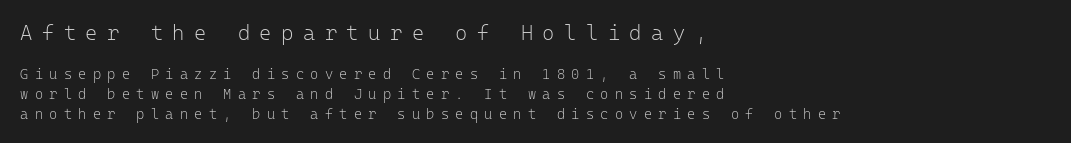
{"italic": "no", "bold": "no", "underline": "no", "align": "left", "line_spacing": "normal", "line_spacing_ratio": 1.41, "letter_spacing": "wide", "letter_spacing_em": 0.45, "larger_block": "first", "size_ratio": 1.5, "glyph_px": 21}
